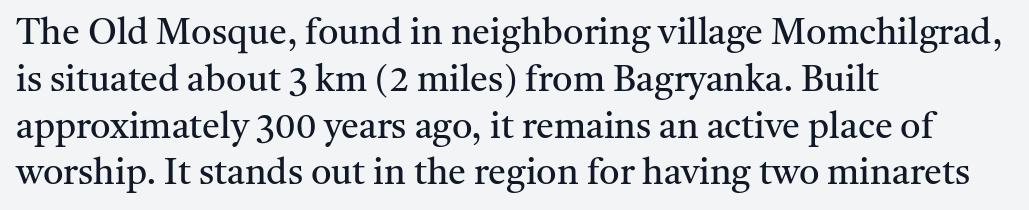
Q: Is the text bold? A: No.
Q: Is the text italic (slanted)? A: No, it is upright.
Q: Is the typeface a serif or a sans-serif typeface? A: Serif.
Q: Is the text underlined? A: No.
Q: How is the paragraph aligned? A: Left-aligned.
Q: Is the spacing between letters normal or unusually wide? A: Normal.
Q: Is the spacing between lines tight, normal or loose? A: Normal.
Q: Width (condensed, normal, or wide)? A: Normal.
Q: Stroke contrast? A: Medium.
Q: x-height? A: Medium.
Q: Monospaced? A: No.
